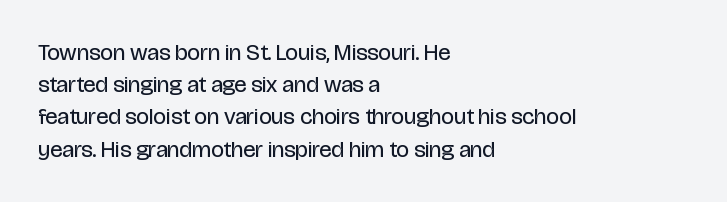
Q: Is the text bold? A: No.
Q: Is the text italic (slanted)? A: No, it is upright.
Q: Is the text underlined? A: No.
Q: How is the paragraph aligned? A: Left-aligned.
Q: Is the spacing between letters normal or unusually wide? A: Normal.
Q: Is the spacing between lines tight, normal or loose? A: Normal.
